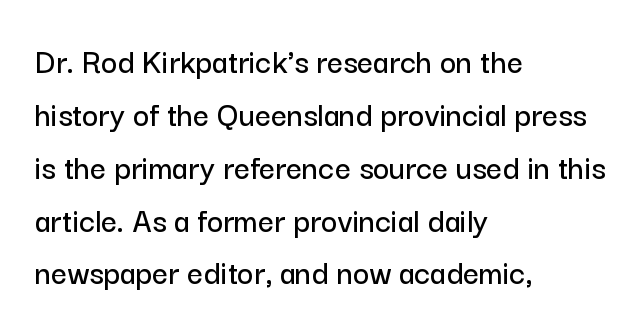
The gap between lines stays unmarked. Is there much room between lines? A standard amount, neither cramped nor airy. Inter-character spacing is left at the font's built-in metrics. The rendering anchors every line to the left-hand side. This is roman type, the default non-slanted kind.
